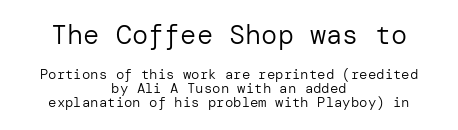
{"italic": "no", "bold": "no", "underline": "no", "align": "center", "line_spacing": "tight", "line_spacing_ratio": 0.99, "letter_spacing": "normal", "letter_spacing_em": 0.0, "larger_block": "first", "size_ratio": 1.93, "glyph_px": 27}
